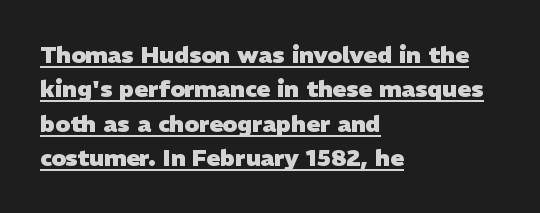
The image shows 23 px bold type; set left-aligned, normal line spacing (1.49x), normal letter spacing, underlined.
